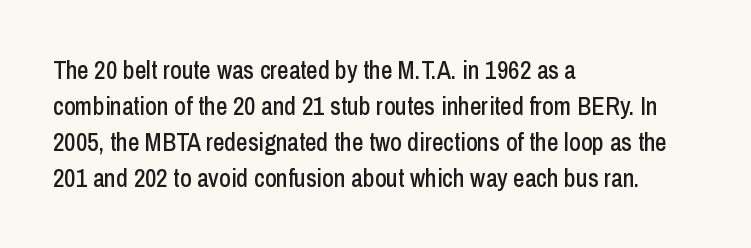
Vertically, the passage feels balanced, rows spaced as you'd expect. Every character sits straight up, as roman type does. A typesetter would call this zero additional tracking. Each line starts at the same left margin while the right side varies. Descenders are the only things crossing below the line.
